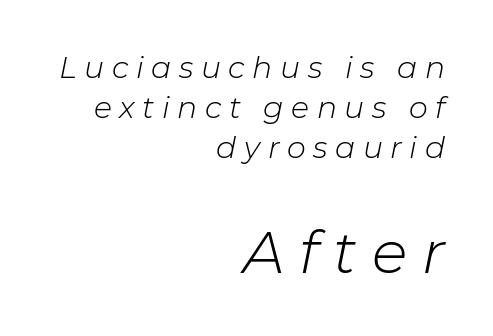
Q: Is the text bold? A: No.
Q: Is the text italic (slanted)? A: Yes, it leans right by about 11 degrees.
Q: Is the text underlined? A: No.
Q: How is the paragraph aligned? A: Right-aligned.
Q: Is the spacing between letters normal or unusually wide? A: Unusually wide.
Q: Is the spacing between lines tight, normal or loose? A: Normal.
Q: Which block of text is set in a larger size, the first (top) or the second (bottom)? A: The second (bottom) one.
Q: Width (condensed, normal, or wide)? A: Normal.
Q: Stroke contrast? A: Low.
Q: x-height? A: Medium.
Q: Monospaced? A: No.
